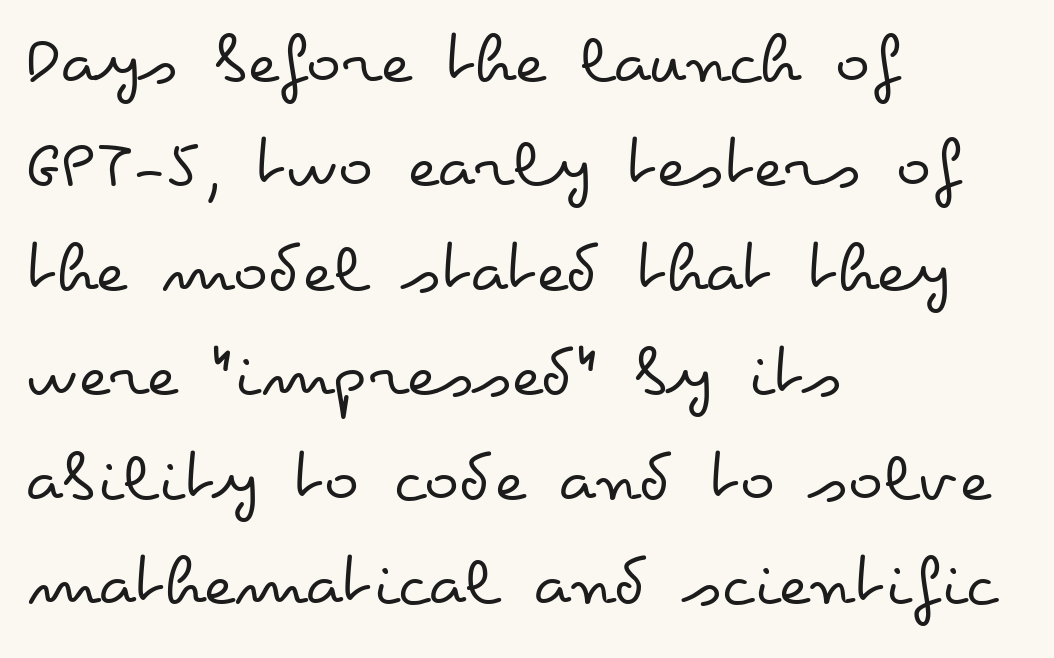
Words appear dense and cohesive because spacing is normal. These lines are rendered in a variable-pitch font. The font is comparable to plain body text, perhaps lighter. Regarding leading, the lines here are spaced in the standard way.
